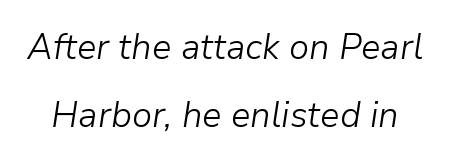
Q: Is the text bold? A: No.
Q: Is the text italic (slanted)? A: Yes, it leans right by about 9 degrees.
Q: Is the text underlined? A: No.
Q: Is the spacing between letters normal or unusually wide? A: Normal.
Q: Is the spacing between lines tight, normal or loose? A: Loose.
Q: Width (condensed, normal, or wide)? A: Normal.
Q: Stroke contrast? A: Low.
Q: x-height? A: Medium.
Q: Monospaced? A: No.
